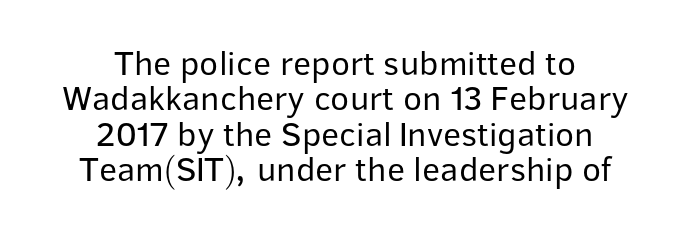
Q: Is the text bold? A: No.
Q: Is the text italic (slanted)? A: No, it is upright.
Q: Is the typeface a serif or a sans-serif typeface? A: Sans-serif.
Q: Is the text underlined? A: No.
Q: How is the paragraph aligned? A: Centered.
Q: Is the spacing between letters normal or unusually wide? A: Normal.
Q: Is the spacing between lines tight, normal or loose? A: Tight.
Q: Width (condensed, normal, or wide)? A: Normal.
Q: Stroke contrast? A: Low.
Q: x-height? A: Medium.
Q: Monospaced? A: No.
